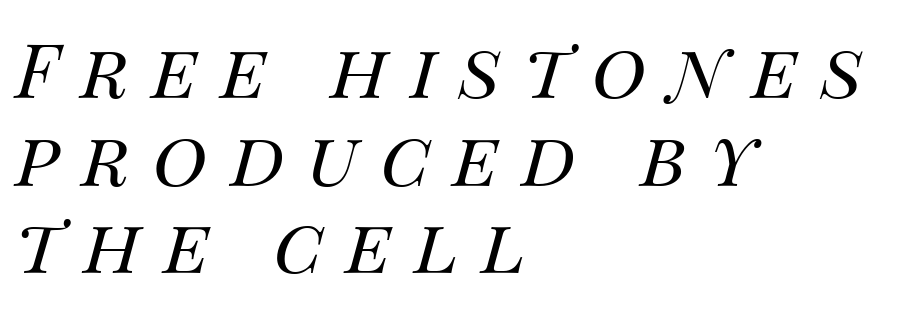
The image shows 75 px regular-weight type, italic (leaning right); set left-aligned, line spacing 1.17x, unusually wide letter spacing (+0.3 em), not underlined; medium stroke contrast and a large x-height.
